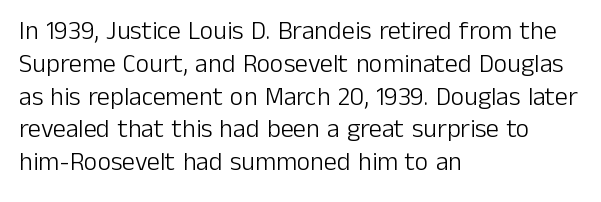
{"italic": "no", "bold": "no", "underline": "no", "align": "left", "line_spacing": "normal", "line_spacing_ratio": 1.26, "letter_spacing": "normal", "letter_spacing_em": 0.0, "glyph_px": 26}
